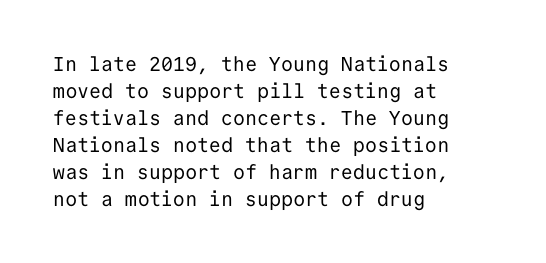
{"italic": "no", "bold": "no", "underline": "no", "align": "left", "line_spacing": "normal", "line_spacing_ratio": 1.35, "letter_spacing": "normal", "letter_spacing_em": 0.0, "glyph_px": 20}
